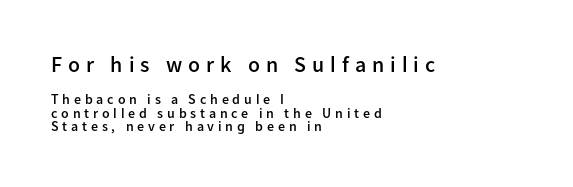
The image shows 22 px text type, upright; set left-aligned, tight line spacing (0.97x), unusually wide letter spacing (+0.27 em), not underlined; the first (top) block is 1.57x larger.
